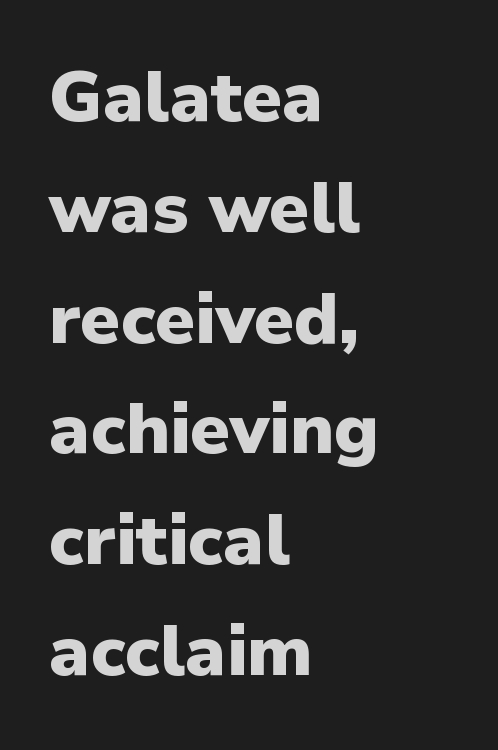
Q: Is the text bold? A: Yes.
Q: Is the text italic (slanted)? A: No, it is upright.
Q: Is the typeface a serif or a sans-serif typeface? A: Sans-serif.
Q: Is the text underlined? A: No.
Q: How is the paragraph aligned? A: Left-aligned.
Q: Is the spacing between letters normal or unusually wide? A: Normal.
Q: Is the spacing between lines tight, normal or loose? A: Normal.
Q: Width (condensed, normal, or wide)? A: Normal.
Q: Stroke contrast? A: Low.
Q: x-height? A: Medium.
Q: Monospaced? A: No.
